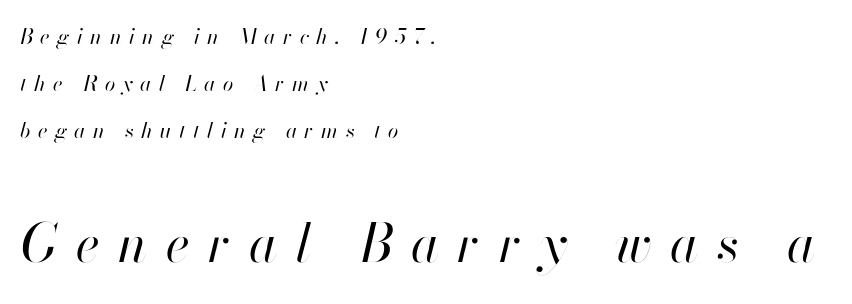
Q: Is the text bold? A: No.
Q: Is the text italic (slanted)? A: Yes, it leans right by about 13 degrees.
Q: Is the text underlined? A: No.
Q: How is the paragraph aligned? A: Left-aligned.
Q: Is the spacing between letters normal or unusually wide? A: Unusually wide.
Q: Is the spacing between lines tight, normal or loose? A: Loose.
Q: Which block of text is set in a larger size, the first (top) or the second (bottom)? A: The second (bottom) one.
Q: Width (condensed, normal, or wide)? A: Normal.
Q: Stroke contrast? A: High.
Q: x-height? A: Small.
Q: Monospaced? A: No.
